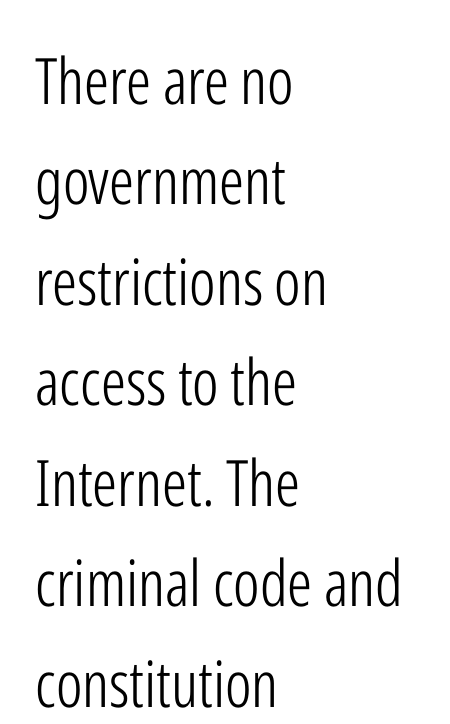
The image shows 64 px light, condensed sans-serif type, upright; set left-aligned, normal line spacing (1.57x), normal letter spacing, not underlined; low stroke contrast and a medium x-height.
